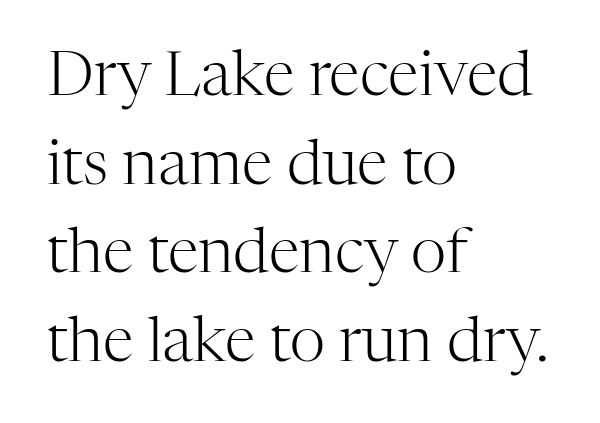
{"serif": "yes", "italic": "no", "bold": "no", "weight": "light", "width": "normal", "stroke_contrast": "high", "x_height": "medium", "monospaced": "no", "underline": "no", "align": "left", "line_spacing": "normal", "line_spacing_ratio": 1.43, "letter_spacing": "normal", "letter_spacing_em": 0.0, "glyph_px": 62}
